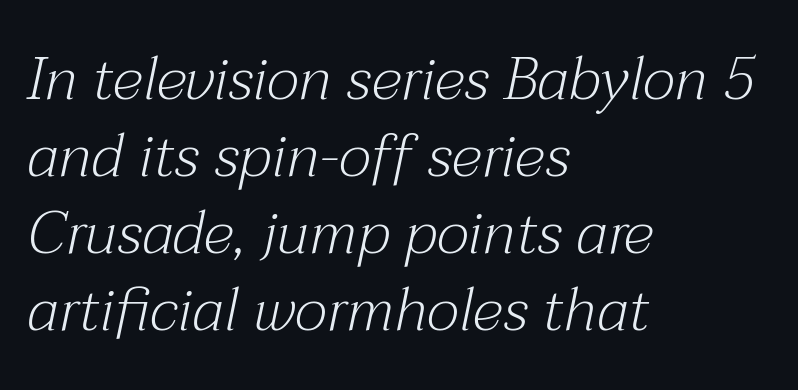
Each letter's strokes conclude with small projecting serifs. The foot of each line stays bare and open. The line-height multiplier appears to be the usual default. No heavy texture on the line: the type isn't bold.
